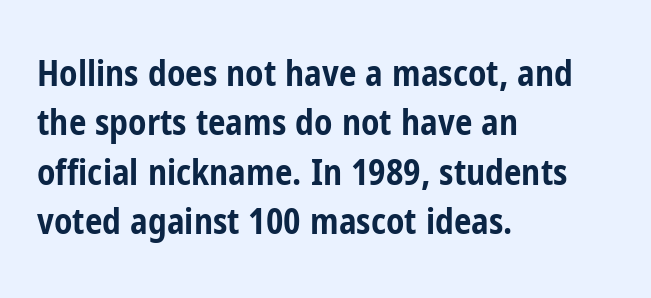
Is this a fixed-width face? No — the glyphs have proportional, varying widths. Each new line begins a customary step beneath the previous one. The letters stand upright; this is a roman face. The compositor pushed each line to the left boundary. Letter spacing: default. The strokes are fattened all the way to bold.
